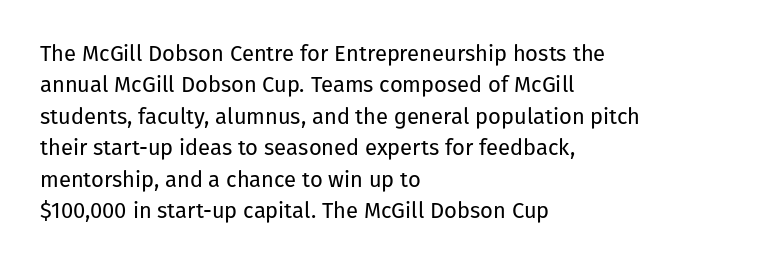
The line-height multiplier appears to be the usual default. The ragged edge is on the right, which tells us the setting is flush left. A typesetter would mark this as roman, not italic. This sample uses plain, unmodified letter spacing. No letter is thick-stroked: the sample isn't bold.
